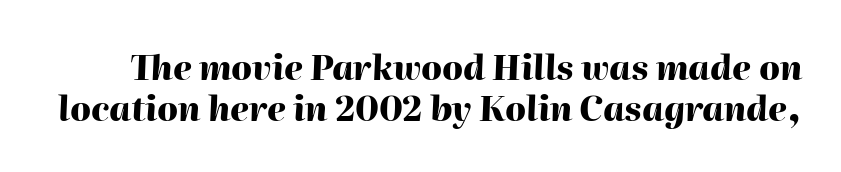
The passage shown leans; its letterforms are oblique. The letters sit at their default tracking, neither squeezed nor spread. The glyphs have the mass of a bold cut. Decoration check: the copy has no underline. Here the designer chose a conventional face with non-uniform glyph widths.
